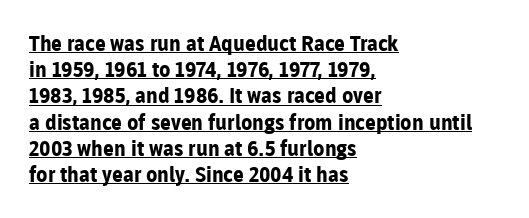
Thick stems and heavy bowls — unmistakably bold. This is the regular roman posture of the typeface. Every row of glyphs begins at an identical x-position on the left. In terms of leading, this rendering sits right in the middle.
